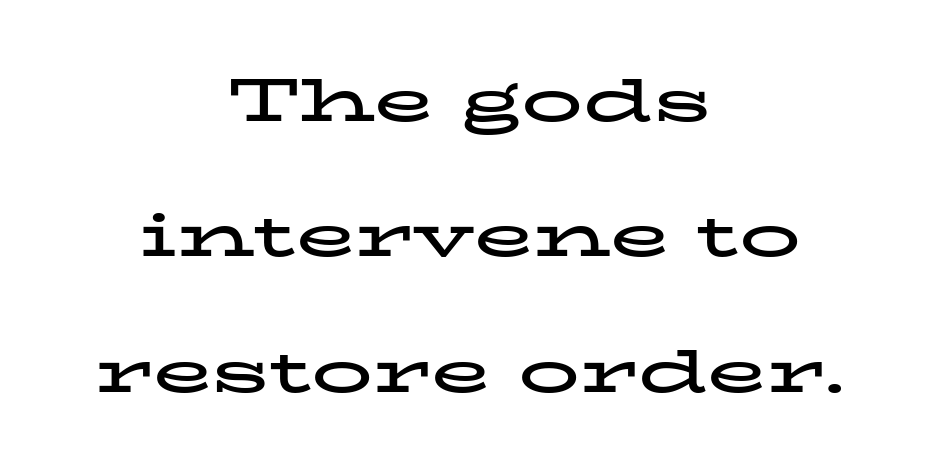
Typeset on center — no edge is straight. This is roman type, the default non-slanted kind. The characters display serif detailing at their extremities. A typesetter would call this zero additional tracking. Each letter keeps its own natural width here, so spacing adapts to shape. Every letter is thick-stroked: bold, no question.
